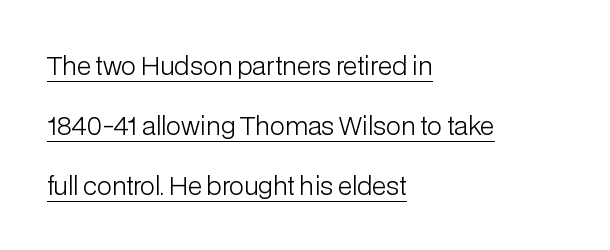
The image shows 25 px text type, upright; set left-aligned, loose line spacing (2.4x), normal letter spacing, underlined.
